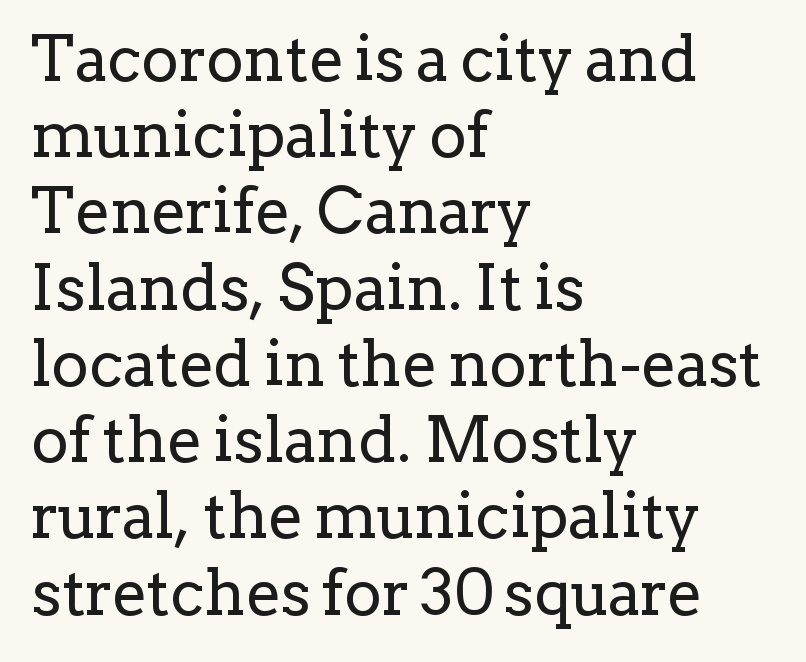
The letterforms sit at book weight or below. This rendering uses left alignment, leaving the right contour irregular. Bare-footed words on every line. Old-style or modern, the face here clearly has serifs. These lines are rendered in a variable-pitch font.
